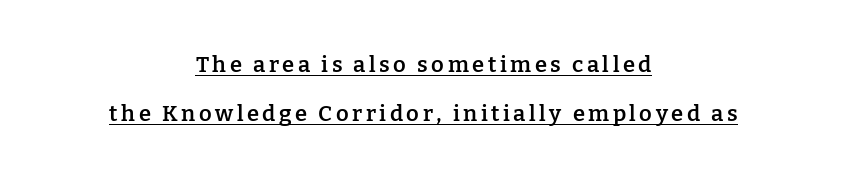
A typesetter would call this leading open, well beyond the default. The type sits square on the baseline with zero lean. Layout note: lines centered. Looks like someone drew a line under every word here. Is the type bold? Partly — it's a semibold, heavier than regular but not fully bold.
